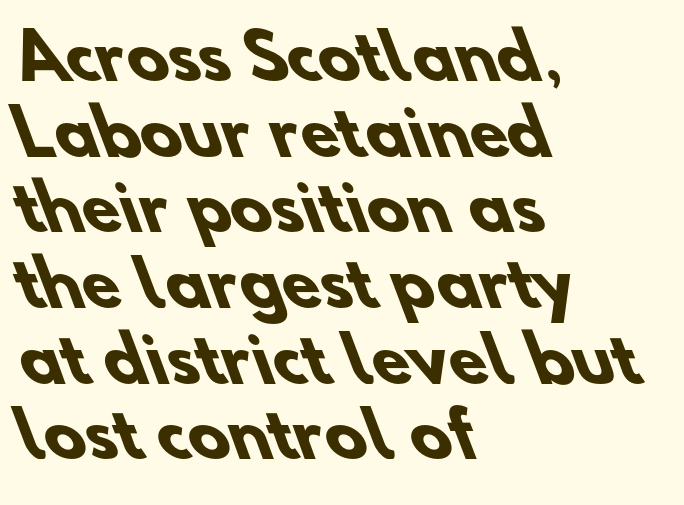
The image shows 62 px heavy sans-serif type; set left-aligned, line spacing 1.22x, normal letter spacing, not underlined; low stroke contrast and a small x-height.
